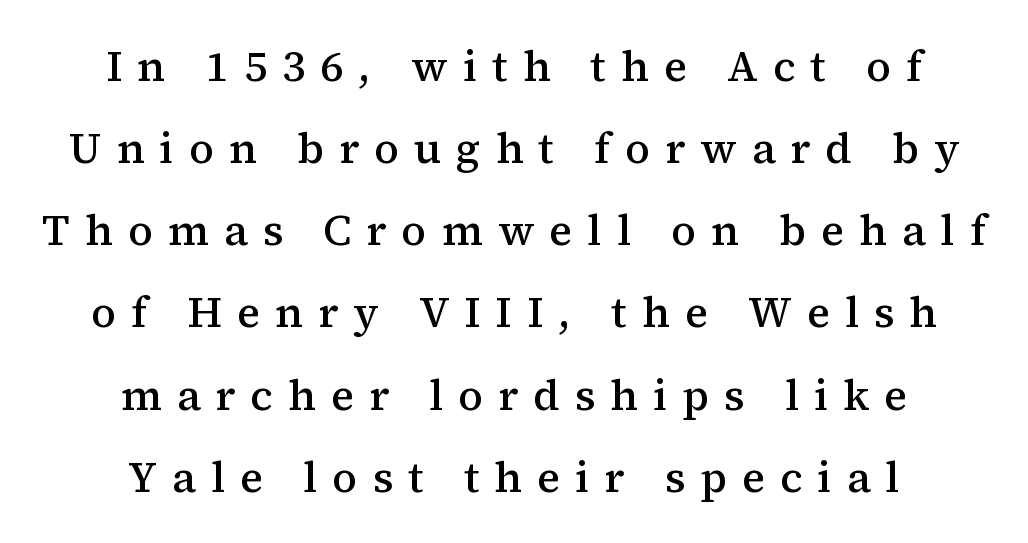
{"serif": "yes", "italic": "no", "bold": "semi", "weight": "semibold", "width": "normal", "stroke_contrast": "medium", "x_height": "medium", "monospaced": "no", "underline": "no", "align": "center", "line_spacing": "loose", "line_spacing_ratio": 1.91, "letter_spacing": "wide", "letter_spacing_em": 0.35, "glyph_px": 43}
